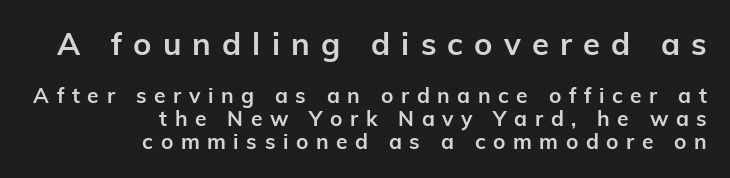
Q: Is the text bold? A: Yes.
Q: Is the text italic (slanted)? A: No, it is upright.
Q: Is the typeface a serif or a sans-serif typeface? A: Sans-serif.
Q: Is the text underlined? A: No.
Q: How is the paragraph aligned? A: Right-aligned.
Q: Is the spacing between letters normal or unusually wide? A: Unusually wide.
Q: Is the spacing between lines tight, normal or loose? A: Tight.
Q: Which block of text is set in a larger size, the first (top) or the second (bottom)? A: The first (top) one.
Q: Width (condensed, normal, or wide)? A: Normal.
Q: Stroke contrast? A: Low.
Q: x-height? A: Medium.
Q: Monospaced? A: No.
